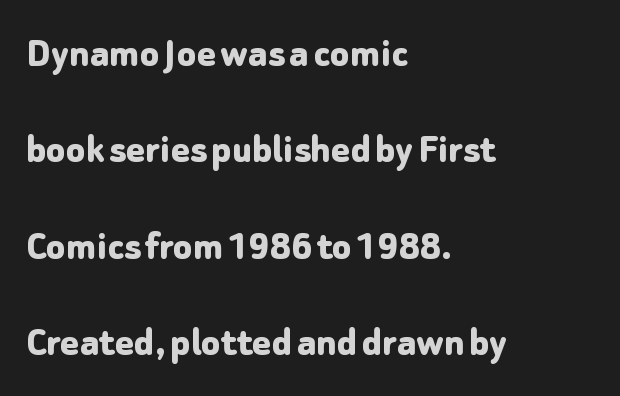
The area under the type is left untouched. Compared with an ordinary text face, these strokes are far heavier — a full bold. Short and long lines alike share a common starting point at left. There is no visible air inserted between adjacent glyphs. Italic: no, the glyphs are upright roman.
